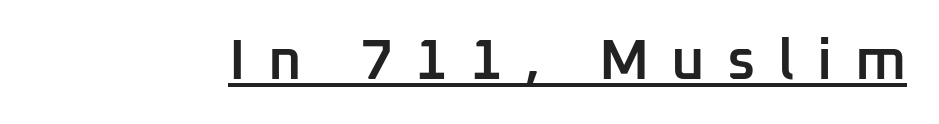
{"serif": "no", "italic": "no", "bold": "semi", "weight": "semibold", "width": "normal", "stroke_contrast": "low", "x_height": "medium", "monospaced": "no", "underline": "yes", "letter_spacing": "wide", "letter_spacing_em": 0.39, "glyph_px": 57}
